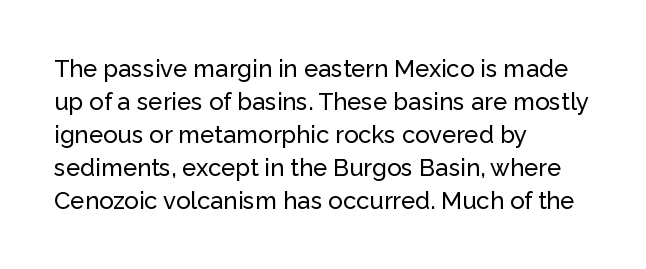
Q: Is the text italic (slanted)? A: No, it is upright.
Q: Is the text underlined? A: No.
Q: How is the paragraph aligned? A: Left-aligned.
Q: Is the spacing between letters normal or unusually wide? A: Normal.
Q: Is the spacing between lines tight, normal or loose? A: Normal.
